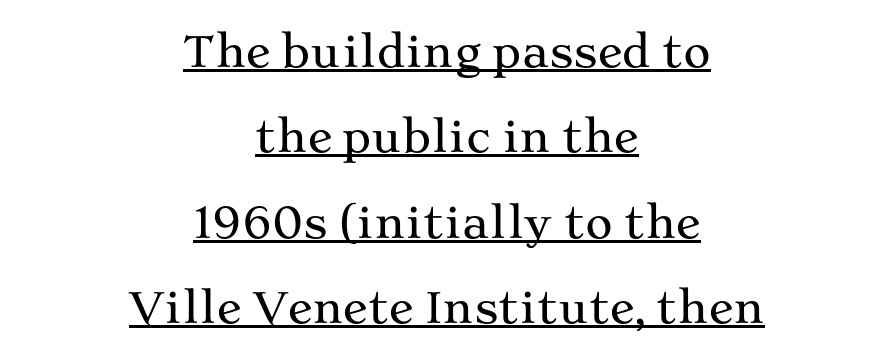
This sample has the flowing, uneven cadence of proportional lettering. A great deal of white space separates one row of letters from the next. Italic? Not at all — the glyphs are vertical. The compositor balanced each line on the midline. The rendering uses the underline text-decoration. The gaps between neighbouring characters are ordinary and unremarkable.
